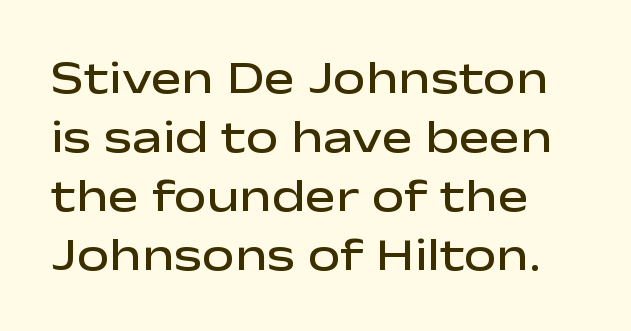
{"serif": "no", "italic": "no", "bold": "semi", "weight": "semibold", "width": "wide", "stroke_contrast": "low", "x_height": "medium", "monospaced": "no", "underline": "no", "line_spacing": "normal", "line_spacing_ratio": 1.28, "letter_spacing": "normal", "letter_spacing_em": 0.0, "glyph_px": 46}
